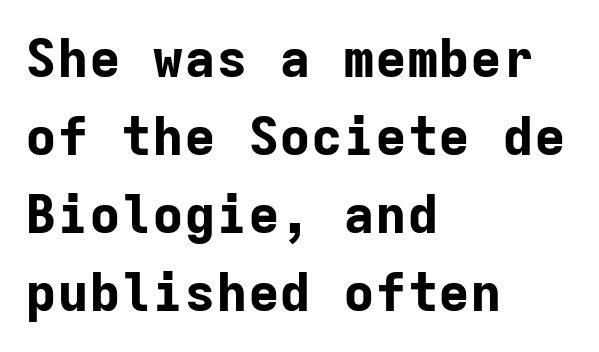
{"serif": "no", "italic": "no", "bold": "yes", "weight": "bold", "width": "normal", "stroke_contrast": "low", "x_height": "medium", "monospaced": "yes", "underline": "no", "align": "left", "line_spacing": "normal", "line_spacing_ratio": 1.47, "letter_spacing": "normal", "letter_spacing_em": 0.0, "glyph_px": 53}
